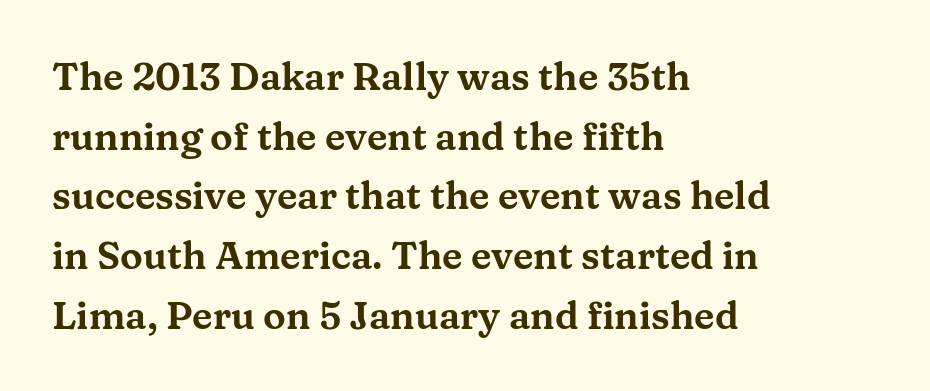
Teacher's note: observe the even left margin — that is flush-left alignment. The passage shown is not underscored anywhere. Unlike italic type, these characters show no tilt at all. You could not count columns in this text — the font is proportionally spaced.
